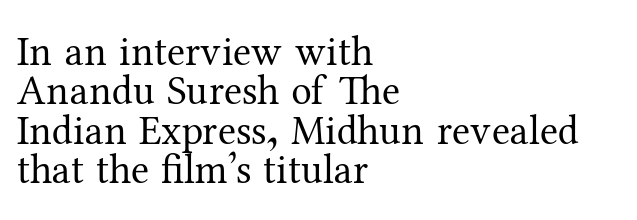
Q: Is the text bold? A: No.
Q: Is the text italic (slanted)? A: No, it is upright.
Q: Is the typeface a serif or a sans-serif typeface? A: Serif.
Q: Is the text underlined? A: No.
Q: How is the paragraph aligned? A: Left-aligned.
Q: Is the spacing between letters normal or unusually wide? A: Normal.
Q: Is the spacing between lines tight, normal or loose? A: Tight.
Q: Width (condensed, normal, or wide)? A: Normal.
Q: Stroke contrast? A: Medium.
Q: x-height? A: Medium.
Q: Monospaced? A: No.
